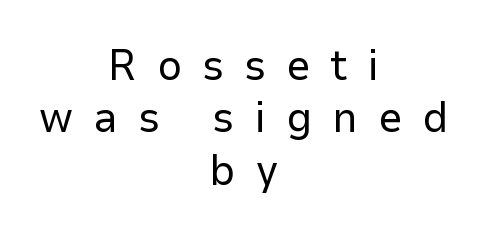
The image shows 43 px regular-weight sans-serif type, upright; set centered, line spacing 1.22x, unusually wide letter spacing (+0.47 em), not underlined; low stroke contrast and a medium x-height.
